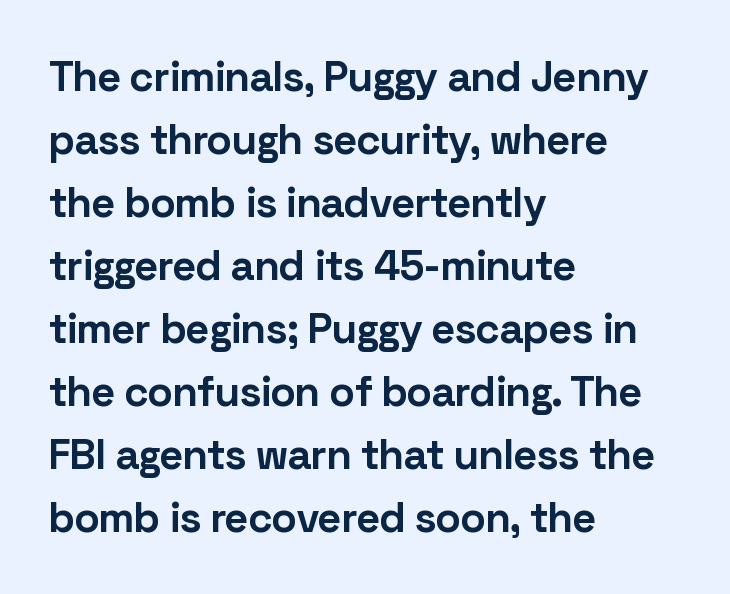
The font family rendered here belongs to the sans-serif group. Honestly, the row spacing looks completely unremarkable. The specimen reads as upright at a glance. Heavy, bold letterforms. A typesetter would call this zero additional tracking.
